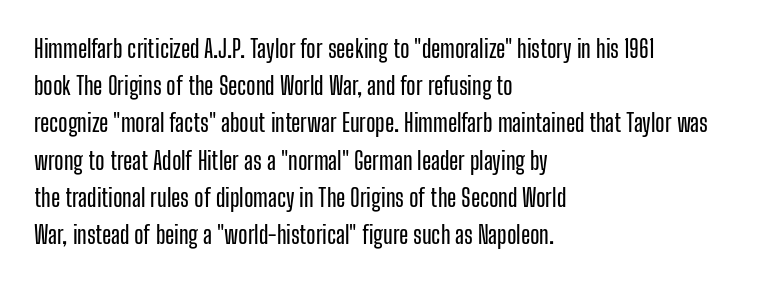
Interline gaps are of average width in this sample. The letters stand upright; this is a roman face. The face used here is rendered with its standard letterfit. Leftover space on each line is placed entirely after the last word. Beneath every word, the page is bare.
